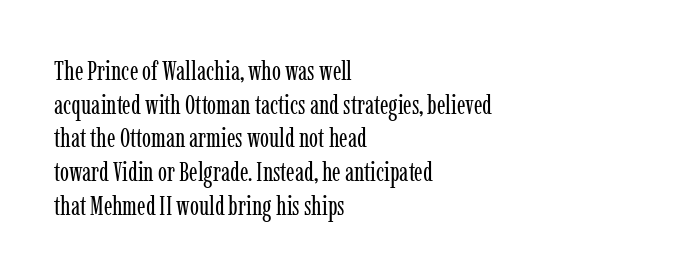
{"italic": "no", "bold": "no", "underline": "no", "align": "left", "line_spacing": "normal", "line_spacing_ratio": 1.25, "letter_spacing": "normal", "letter_spacing_em": 0.0, "glyph_px": 27}
